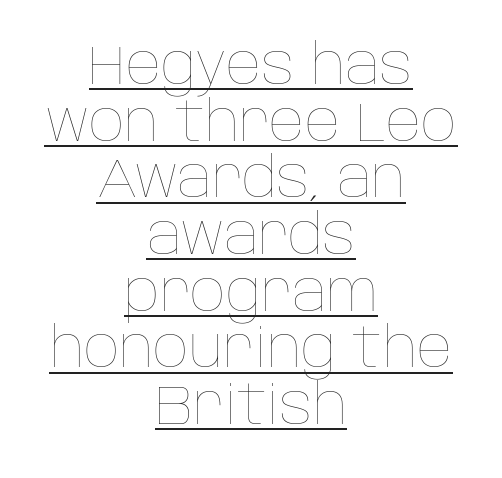
The image shows 55 px thin type, upright; set centered, tight line spacing (1.03x), normal letter spacing, underlined; low stroke contrast and a large x-height.
